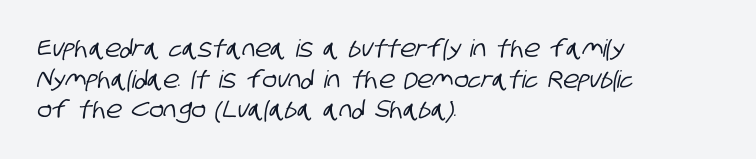
Each row of text sits above clean, open space. Here the glyphs are tracked normally, forming tight word shapes. Rows of type keep a routine distance in the vertical direction. Horizontally, the lines are justified to the leading edge only.
